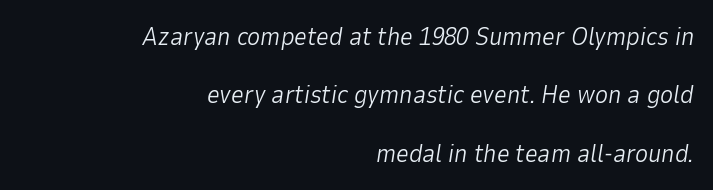
{"italic": "yes", "lean": "right", "slant_degrees": 9, "bold": "no", "underline": "no", "align": "right", "line_spacing": "loose", "line_spacing_ratio": 2.34, "letter_spacing": "normal", "letter_spacing_em": 0.0, "glyph_px": 25}
